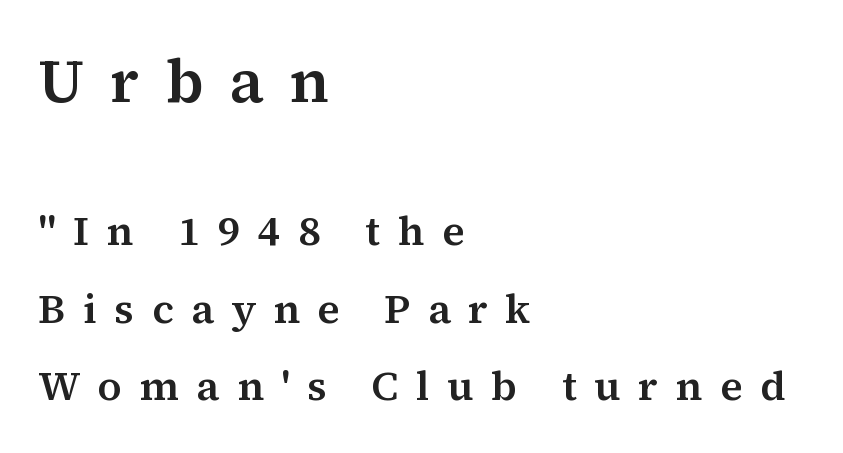
Q: Is the text italic (slanted)? A: No, it is upright.
Q: Is the typeface a serif or a sans-serif typeface? A: Serif.
Q: Is the text underlined? A: No.
Q: How is the paragraph aligned? A: Left-aligned.
Q: Is the spacing between letters normal or unusually wide? A: Unusually wide.
Q: Which block of text is set in a larger size, the first (top) or the second (bottom)? A: The first (top) one.
Q: Width (condensed, normal, or wide)? A: Normal.
Q: Stroke contrast? A: Medium.
Q: x-height? A: Medium.
Q: Monospaced? A: No.
